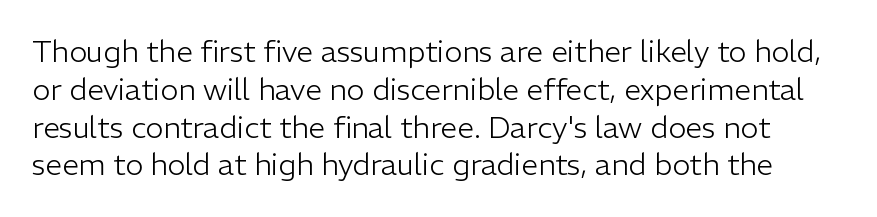
{"serif": "no", "italic": "no", "bold": "no", "weight": "light", "width": "normal", "stroke_contrast": "low", "x_height": "medium", "monospaced": "no", "underline": "no", "line_spacing": "normal", "line_spacing_ratio": 1.26, "letter_spacing": "normal", "letter_spacing_em": 0.0, "glyph_px": 30}
